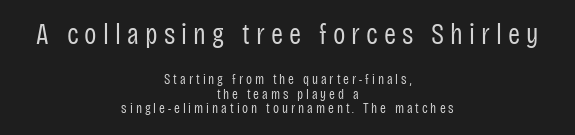
Q: Is the text bold? A: No.
Q: Is the text italic (slanted)? A: No, it is upright.
Q: Is the typeface a serif or a sans-serif typeface? A: Sans-serif.
Q: Is the text underlined? A: No.
Q: How is the paragraph aligned? A: Centered.
Q: Is the spacing between letters normal or unusually wide? A: Unusually wide.
Q: Is the spacing between lines tight, normal or loose? A: Tight.
Q: Which block of text is set in a larger size, the first (top) or the second (bottom)? A: The first (top) one.
Q: Width (condensed, normal, or wide)? A: Condensed.
Q: Stroke contrast? A: Low.
Q: x-height? A: Large.
Q: Monospaced? A: No.
